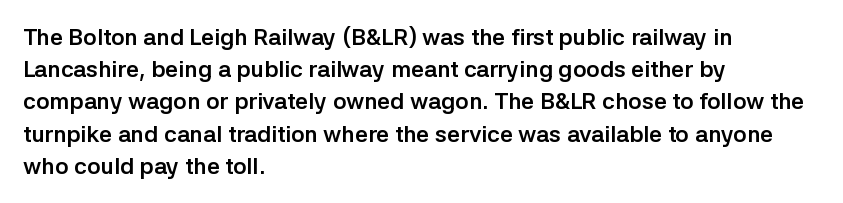
Q: Is the text bold? A: Yes.
Q: Is the text italic (slanted)? A: No, it is upright.
Q: Is the text underlined? A: No.
Q: How is the paragraph aligned? A: Left-aligned.
Q: Is the spacing between letters normal or unusually wide? A: Normal.
Q: Is the spacing between lines tight, normal or loose? A: Normal.
